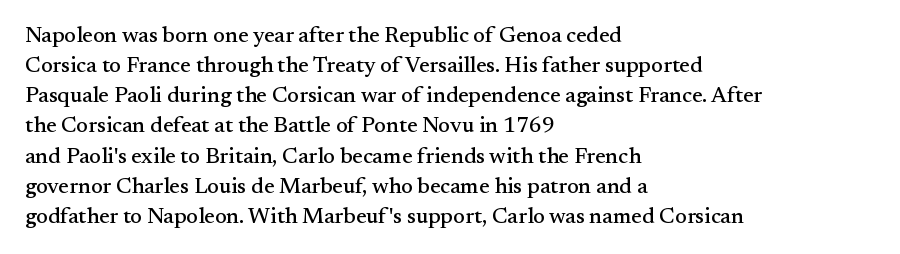
The image shows 22 px text type, upright; set left-aligned, normal line spacing (1.37x), normal letter spacing, not underlined.
